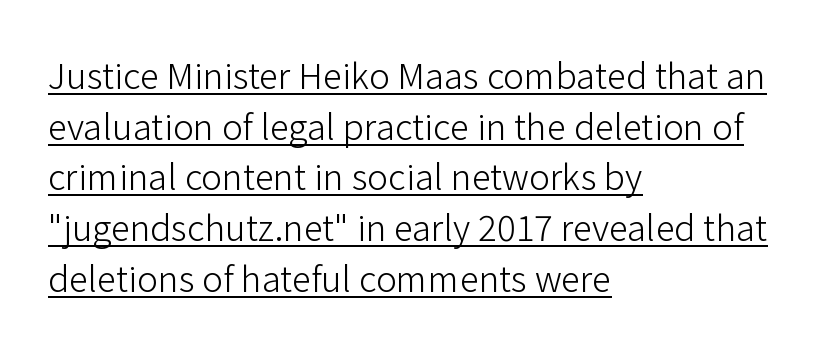
{"serif": "no", "italic": "no", "bold": "no", "weight": "light", "width": "normal", "stroke_contrast": "low", "x_height": "medium", "monospaced": "no", "underline": "yes", "align": "left", "line_spacing": "normal", "line_spacing_ratio": 1.45, "letter_spacing": "normal", "letter_spacing_em": 0.0, "glyph_px": 35}
